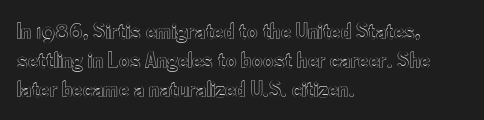
The image shows 23 px text type, upright; set left-aligned, normal line spacing (1.26x), normal letter spacing, not underlined.
